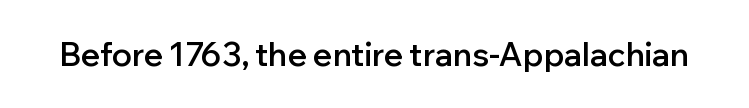
{"serif": "no", "italic": "no", "bold": "semi", "weight": "semibold", "width": "normal", "stroke_contrast": "low", "x_height": "medium", "monospaced": "no", "underline": "no", "letter_spacing": "normal", "letter_spacing_em": 0.0, "glyph_px": 32}
